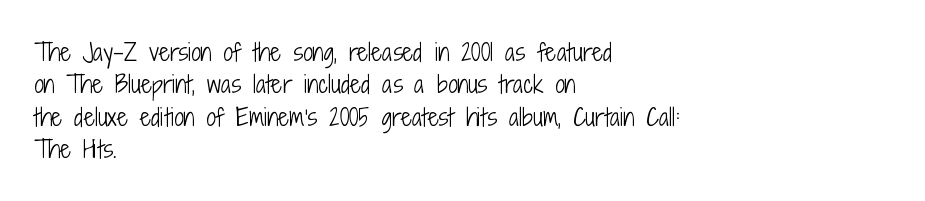
The image shows 24 px text type, upright; set left-aligned, normal line spacing (1.35x), normal letter spacing, not underlined.
